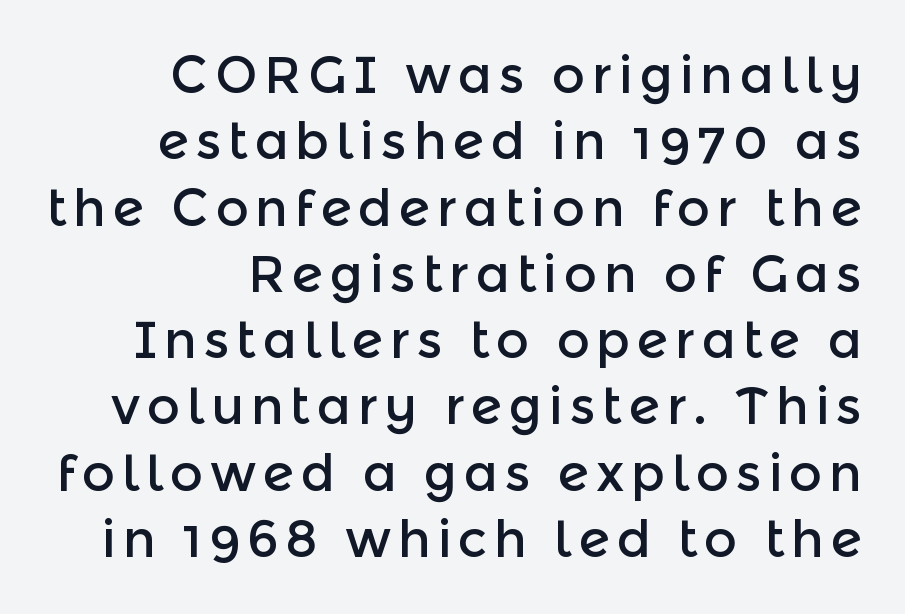
The font's upright variant was chosen for this text. Which margin do the lines hug? The right one — the left edge is uneven. Vertically, the passage feels balanced, rows spaced as you'd expect. Lines of text with bare space underneath. The passage shown is typed in a proportional face where columns would drift.
